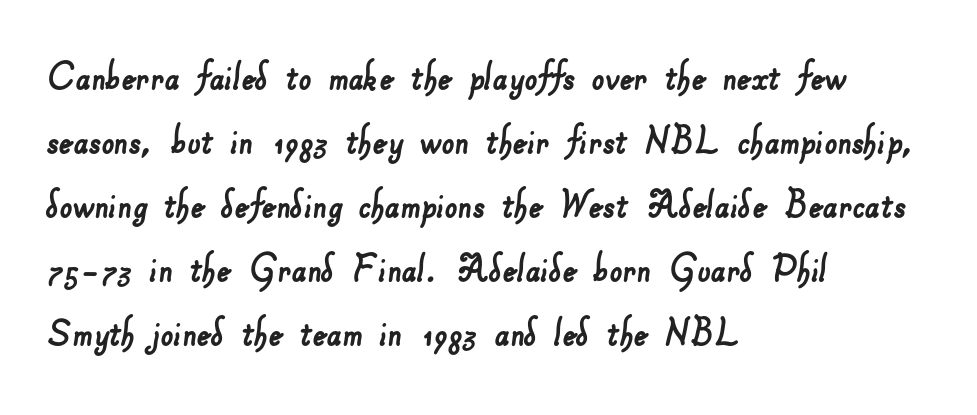
The image shows 45 px sans-serif type; set left-aligned, normal line spacing (1.42x), normal letter spacing, not underlined; low stroke contrast and a small x-height.
